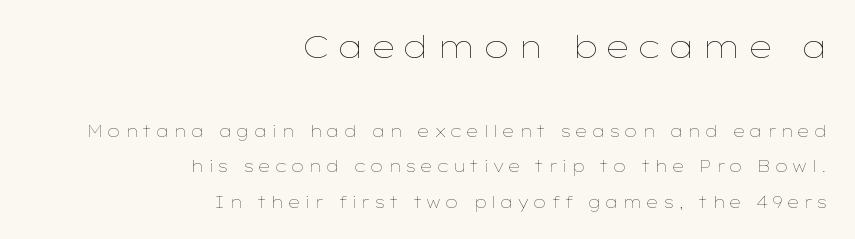
{"italic": "no", "bold": "no", "weight": "thin", "width": "wide", "stroke_contrast": "low", "x_height": "medium", "monospaced": "no", "underline": "no", "align": "right", "line_spacing": "loose", "line_spacing_ratio": 2.22, "letter_spacing": "wide", "letter_spacing_em": 0.21, "larger_block": "first", "size_ratio": 1.94, "glyph_px": 31}
